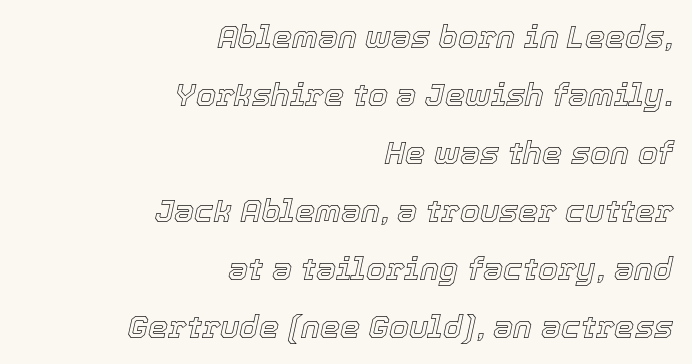
{"italic": "yes", "lean": "right", "slant_degrees": 12, "width": "normal", "x_height": "medium", "monospaced": "no", "underline": "no", "align": "right", "line_spacing_ratio": 1.81, "letter_spacing": "normal", "letter_spacing_em": 0.0, "glyph_px": 32}
